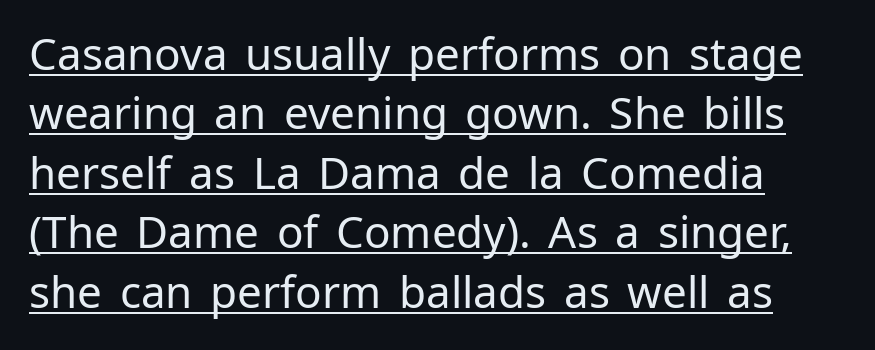
{"serif": "no", "italic": "no", "bold": "no", "weight": "regular", "width": "normal", "stroke_contrast": "low", "x_height": "medium", "monospaced": "no", "underline": "yes", "line_spacing": "normal", "line_spacing_ratio": 1.35, "letter_spacing": "normal", "letter_spacing_em": 0.0, "glyph_px": 44}
